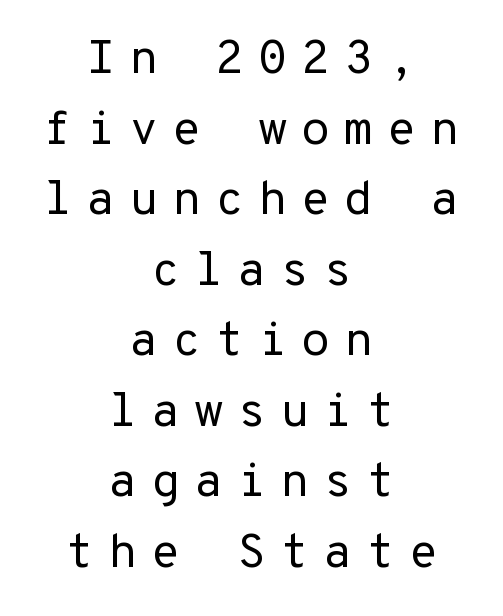
Q: Is the text bold? A: No.
Q: Is the text italic (slanted)? A: No, it is upright.
Q: Is the typeface a serif or a sans-serif typeface? A: Sans-serif.
Q: Is the text underlined? A: No.
Q: How is the paragraph aligned? A: Centered.
Q: Is the spacing between letters normal or unusually wide? A: Unusually wide.
Q: Is the spacing between lines tight, normal or loose? A: Normal.
Q: Width (condensed, normal, or wide)? A: Normal.
Q: Stroke contrast? A: Low.
Q: x-height? A: Medium.
